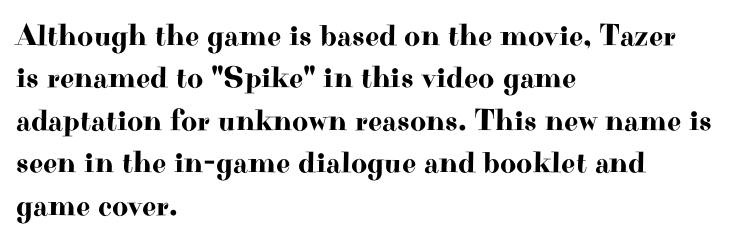
{"serif": "yes", "italic": "no", "width": "wide", "stroke_contrast": "high", "x_height": "small", "monospaced": "no", "underline": "no", "align": "left", "line_spacing": "normal", "line_spacing_ratio": 1.37, "letter_spacing": "normal", "letter_spacing_em": 0.0, "glyph_px": 31}
